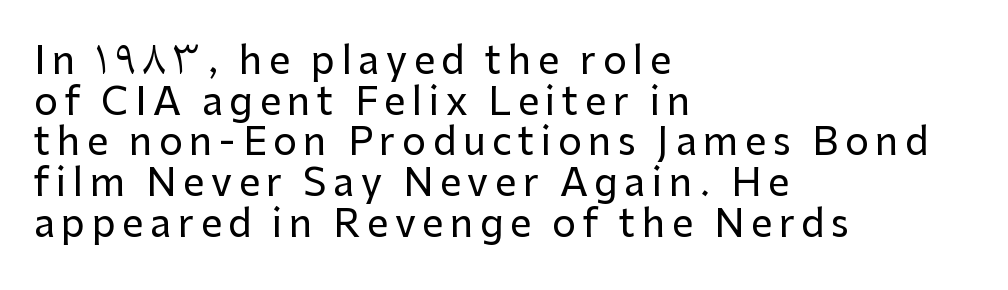
Line beginnings align vertically; line endings do not. Regarding serifs, this sample does without them. Unlike italic type, these characters show no tilt at all. The foot of each line stays bare and open. Is this a fixed-width face? No — the glyphs have proportional, varying widths.
